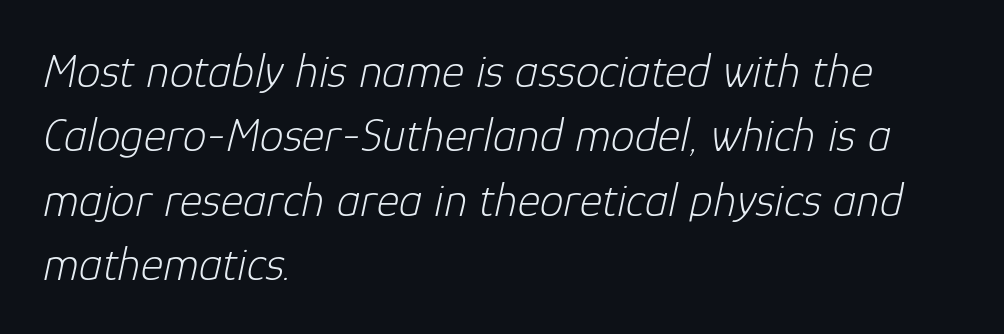
{"italic": "yes", "lean": "right", "slant_degrees": 12, "bold": "no", "weight": "light", "width": "normal", "stroke_contrast": "low", "x_height": "medium", "monospaced": "no", "underline": "no", "align": "left", "line_spacing": "normal", "line_spacing_ratio": 1.34, "letter_spacing": "normal", "letter_spacing_em": 0.0, "glyph_px": 48}
